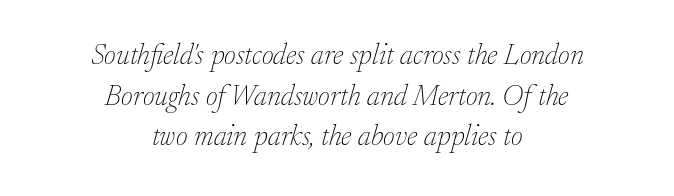
The image shows 29 px thin serif type, italic (leaning right); set centered, normal line spacing (1.4x), normal letter spacing, not underlined; low stroke contrast and a small x-height.
